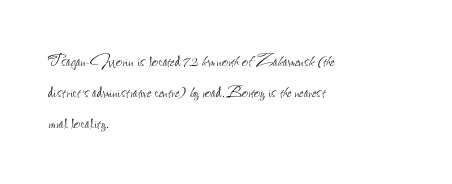
Every row of glyphs begins at an identical x-position on the left. The typesetting does not lean heavy: it is not bold. One glance says typical: line gaps are just what's usual. Underlining? Definitely not there.
